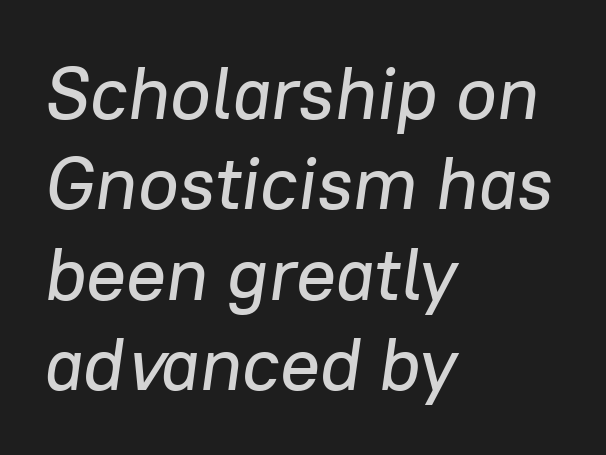
Q: Is the text italic (slanted)? A: Yes, it leans right by about 8 degrees.
Q: Is the text underlined? A: No.
Q: How is the paragraph aligned? A: Left-aligned.
Q: Is the spacing between letters normal or unusually wide? A: Normal.
Q: Width (condensed, normal, or wide)? A: Normal.
Q: Stroke contrast? A: Low.
Q: x-height? A: Medium.
Q: Monospaced? A: No.
